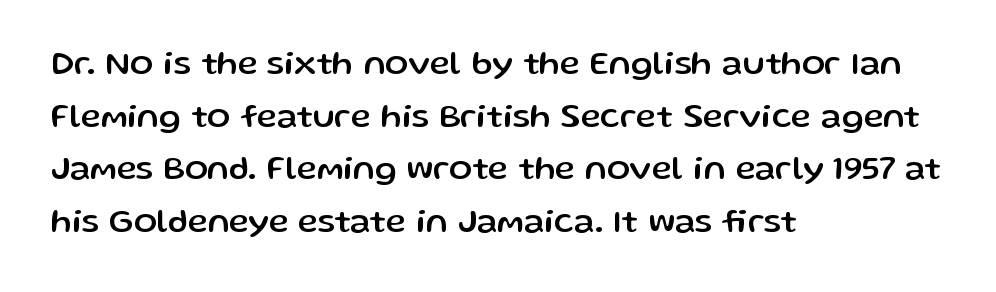
Type style note: lacks serifs. The letters advance in unequal steps, a hallmark of proportional type. Glyph-to-glyph distance matches everyday printed text. Honestly, the row spacing looks completely unremarkable.
